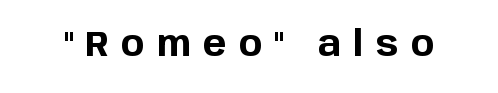
Characters remain perfectly vertical along every line. Any mark beneath the type? The region is blank. Students, this is bold: see how much ink each stroke carries. The face used here is rendered with a markedly widened letterfit. Note: no serifs on the glyphs. The rendering uses natural spacing where letterforms have individual widths.
